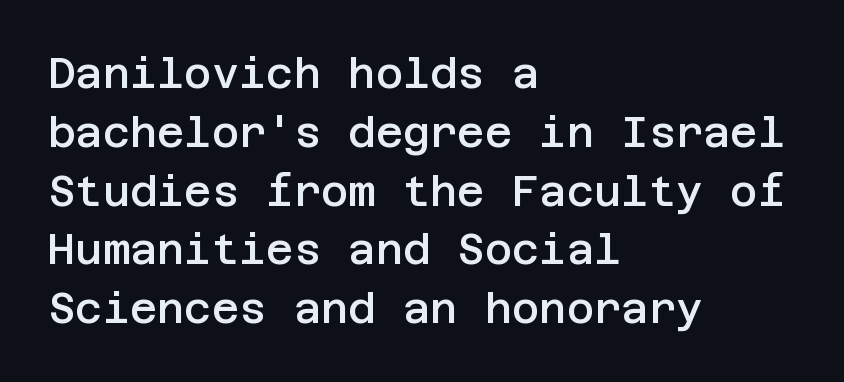
Q: Is the text bold? A: Semi-bold.
Q: Is the text italic (slanted)? A: No, it is upright.
Q: Is the typeface a serif or a sans-serif typeface? A: Sans-serif.
Q: Is the text underlined? A: No.
Q: How is the paragraph aligned? A: Left-aligned.
Q: Is the spacing between letters normal or unusually wide? A: Normal.
Q: Is the spacing between lines tight, normal or loose? A: Normal.
Q: Width (condensed, normal, or wide)? A: Normal.
Q: Stroke contrast? A: Low.
Q: x-height? A: Large.
